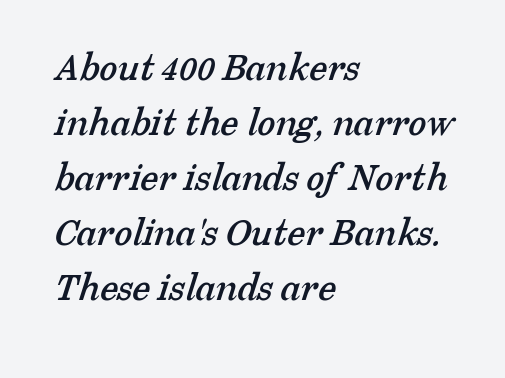
{"serif": "yes", "width": "normal", "stroke_contrast": "low", "x_height": "medium", "monospaced": "no", "underline": "no", "align": "left", "line_spacing": "normal", "line_spacing_ratio": 1.34, "letter_spacing": "normal", "letter_spacing_em": 0.0, "glyph_px": 41}
